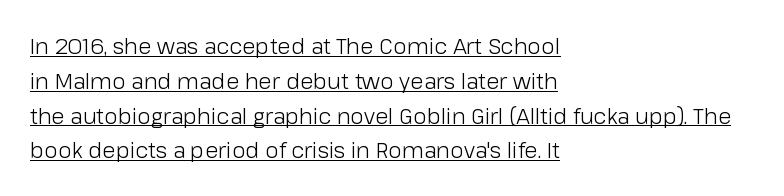
The image shows 22 px text type, upright; set left-aligned, normal line spacing (1.58x), normal letter spacing, underlined.
